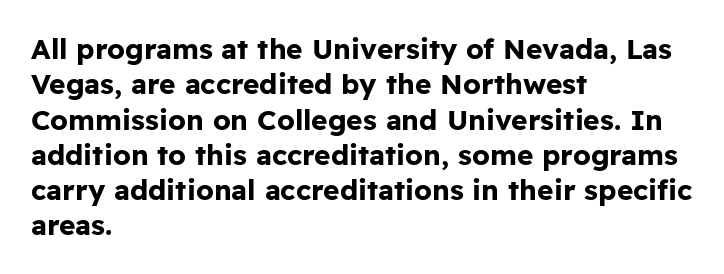
The image shows 28 px bold sans-serif type, upright; set left-aligned, normal line spacing (1.26x), normal letter spacing, not underlined; low stroke contrast and a medium x-height.
